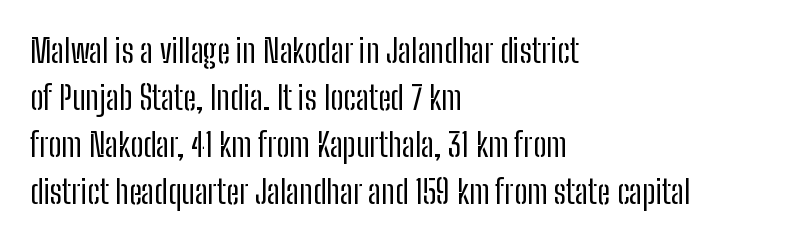
The tracking reads as untouched default to a designer's eye. The type family on display is of the sans-serif kind. This is the regular roman posture of the typeface. The passage shown is not underscored anywhere.
